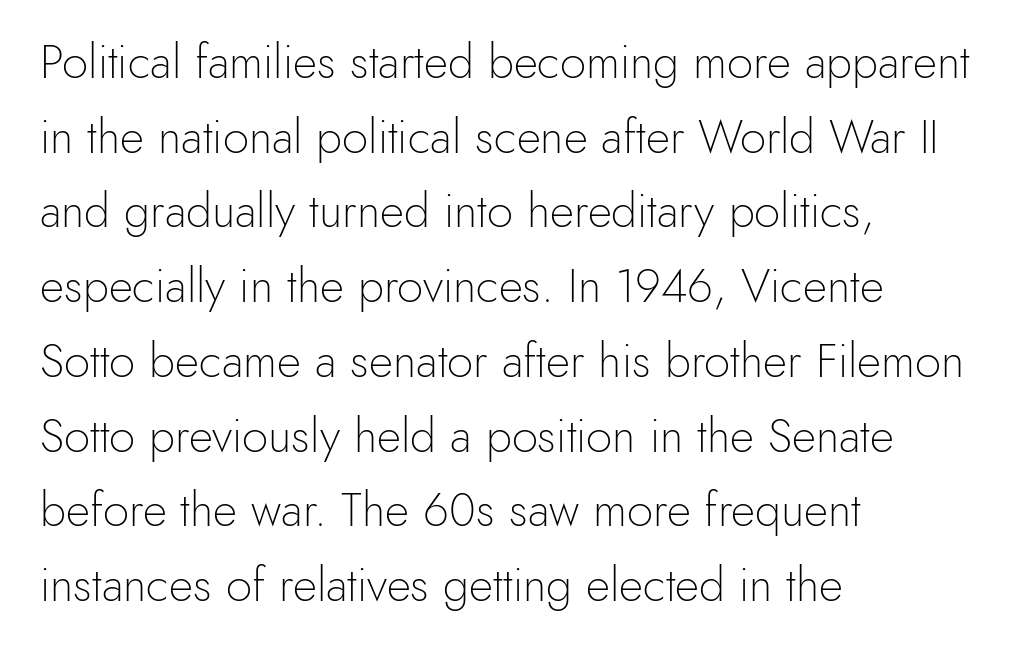
{"serif": "no", "italic": "no", "bold": "no", "weight": "light", "width": "normal", "x_height": "small", "monospaced": "no", "underline": "no", "align": "left", "line_spacing": "normal", "line_spacing_ratio": 1.59, "letter_spacing": "normal", "letter_spacing_em": 0.0, "glyph_px": 47}
